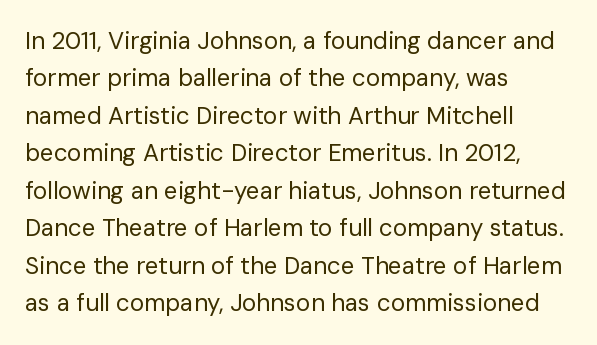
The image shows 24 px text type, upright; set left-aligned, normal line spacing (1.56x), normal letter spacing, not underlined.
